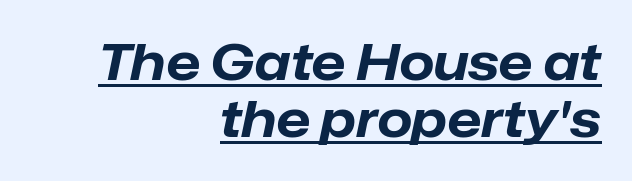
{"italic": "yes", "lean": "right", "slant_degrees": 12, "bold": "yes", "weight": "bold", "width": "normal", "stroke_contrast": "low", "x_height": "medium", "monospaced": "no", "underline": "yes", "align": "right", "line_spacing": "tight", "line_spacing_ratio": 1.15, "letter_spacing": "normal", "letter_spacing_em": 0.0, "glyph_px": 50}
